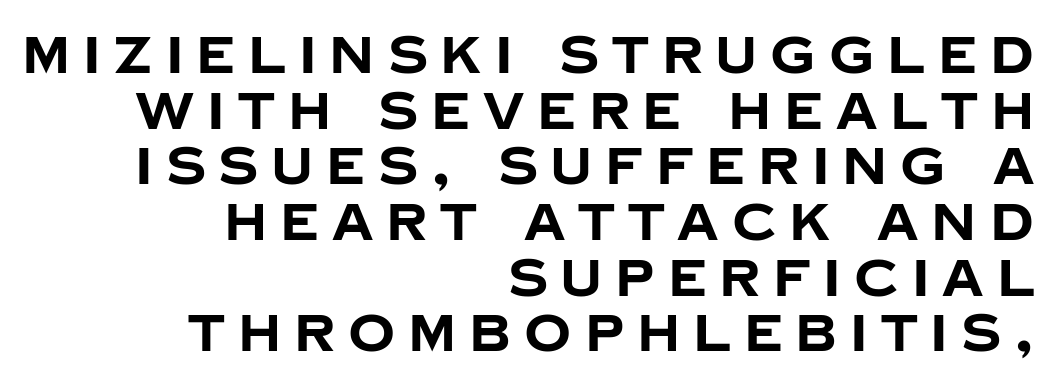
Q: Is the text bold? A: Yes.
Q: Is the text italic (slanted)? A: No, it is upright.
Q: Is the typeface a serif or a sans-serif typeface? A: Sans-serif.
Q: Is the text underlined? A: No.
Q: How is the paragraph aligned? A: Right-aligned.
Q: Is the spacing between letters normal or unusually wide? A: Unusually wide.
Q: Is the spacing between lines tight, normal or loose? A: Tight.
Q: Width (condensed, normal, or wide)? A: Normal.
Q: Stroke contrast? A: Low.
Q: x-height? A: Large.
Q: Monospaced? A: No.
